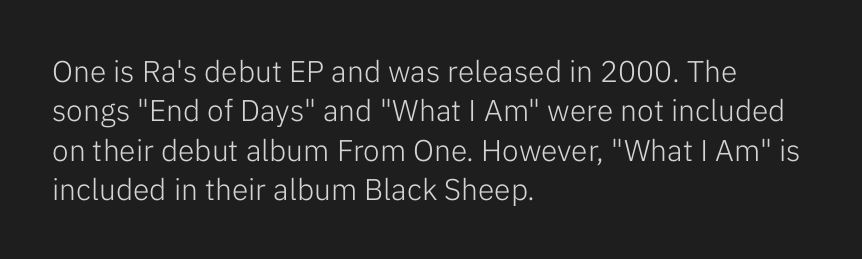
Q: Is the text bold? A: No.
Q: Is the text italic (slanted)? A: No, it is upright.
Q: Is the typeface a serif or a sans-serif typeface? A: Sans-serif.
Q: Is the text underlined? A: No.
Q: How is the paragraph aligned? A: Left-aligned.
Q: Is the spacing between letters normal or unusually wide? A: Normal.
Q: Is the spacing between lines tight, normal or loose? A: Normal.
Q: Width (condensed, normal, or wide)? A: Normal.
Q: Stroke contrast? A: Low.
Q: x-height? A: Medium.
Q: Monospaced? A: No.
